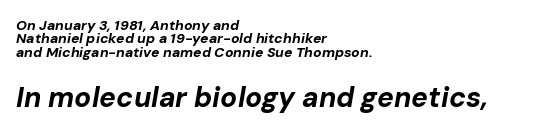
Students, this is bold: see how much ink each stroke carries. Horizontal bands of white between lines are thin slivers. Clear beneath every line of the passage. The passage shown has conventional tracking throughout. Note: smaller setting up top, larger setting below. Looks like regular typesetting: each glyph gets only the width it needs.
